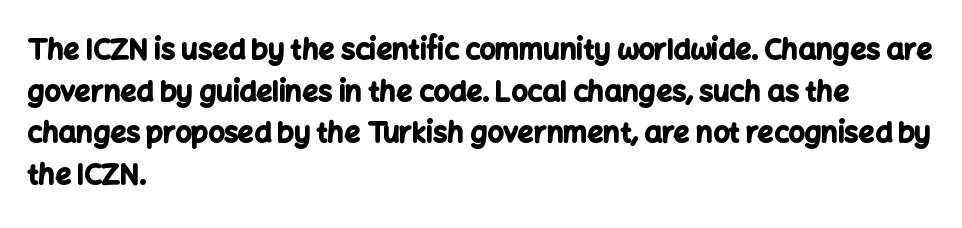
This rendering uses left alignment, leaving the right contour irregular. This is sans-serif lettering, the kind often seen on screens and signage. Do the letters lean? They stand straight. Glyph-to-glyph distance matches everyday printed text. Students, observe: this is what conventionally led text looks like.
